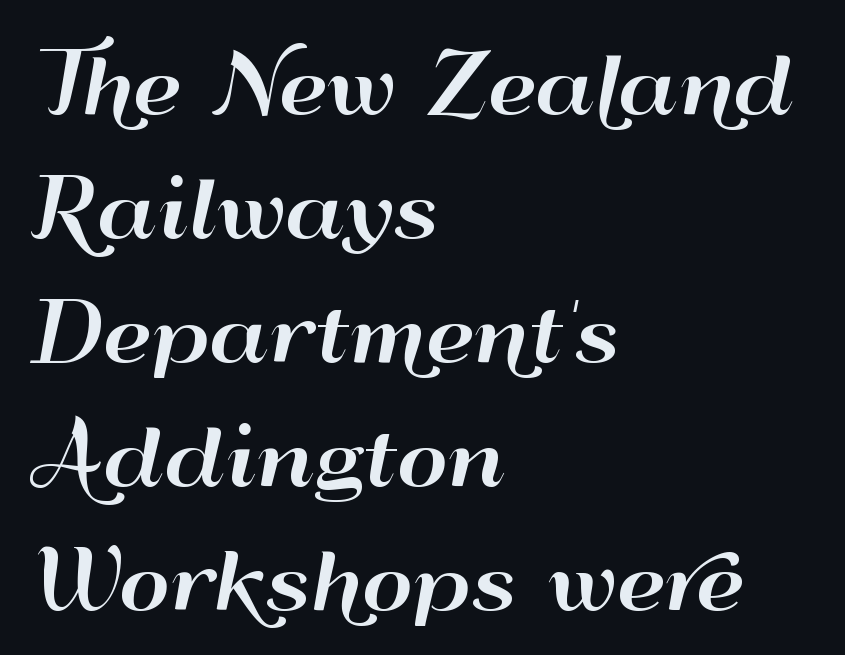
The image shows 79 px wide sans-serif type; set left-aligned, normal line spacing (1.57x), normal letter spacing, not underlined; high stroke contrast and a small x-height.
